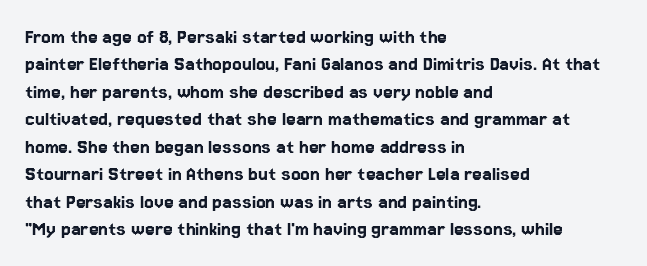
{"italic": "no", "underline": "no", "align": "left", "line_spacing": "normal", "line_spacing_ratio": 1.25, "letter_spacing": "normal", "letter_spacing_em": 0.0, "glyph_px": 22}
